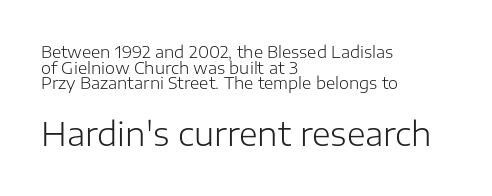
The image shows 32 px light sans-serif type, upright; set left-aligned, tight line spacing (0.97x), normal letter spacing, not underlined; the second (bottom) block is 2.0x larger; low stroke contrast and a medium x-height.
